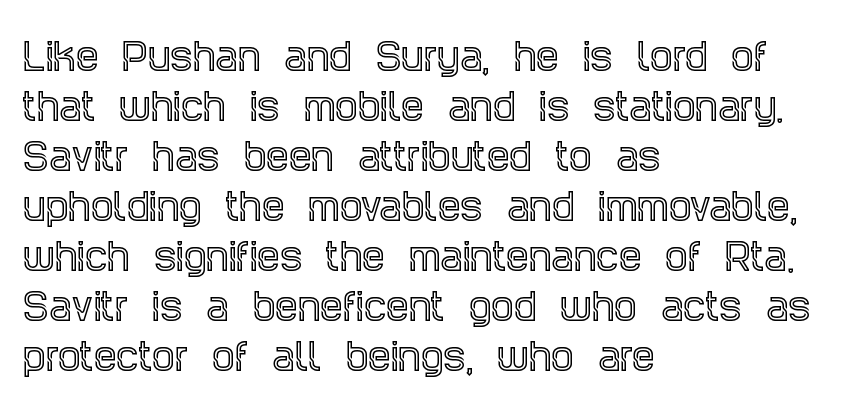
Q: Is the text italic (slanted)? A: No, it is upright.
Q: Is the typeface a serif or a sans-serif typeface? A: Serif.
Q: Is the text underlined? A: No.
Q: How is the paragraph aligned? A: Left-aligned.
Q: Is the spacing between letters normal or unusually wide? A: Normal.
Q: Is the spacing between lines tight, normal or loose? A: Normal.
Q: Width (condensed, normal, or wide)? A: Condensed.
Q: x-height? A: Large.
Q: Monospaced? A: No.
